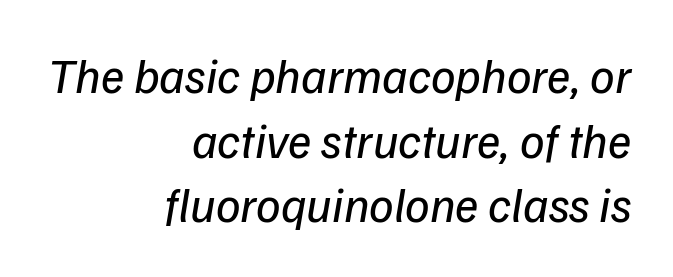
Q: Is the text bold? A: No.
Q: Is the typeface a serif or a sans-serif typeface? A: Sans-serif.
Q: Is the text underlined? A: No.
Q: How is the paragraph aligned? A: Right-aligned.
Q: Is the spacing between letters normal or unusually wide? A: Normal.
Q: Is the spacing between lines tight, normal or loose? A: Normal.
Q: Width (condensed, normal, or wide)? A: Normal.
Q: Stroke contrast? A: Low.
Q: x-height? A: Medium.
Q: Monospaced? A: No.
